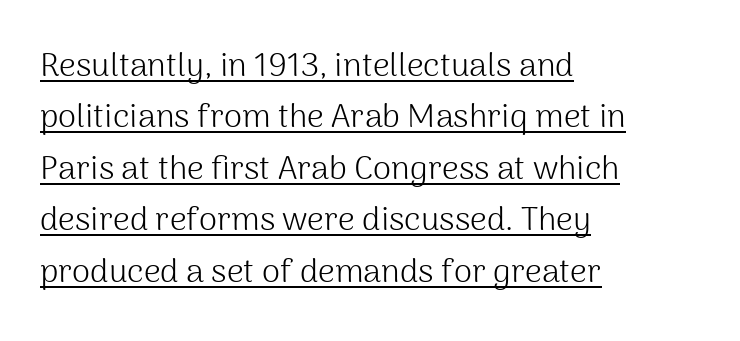
Q: Is the text bold? A: No.
Q: Is the text italic (slanted)? A: No, it is upright.
Q: Is the typeface a serif or a sans-serif typeface? A: Sans-serif.
Q: Is the text underlined? A: Yes.
Q: How is the paragraph aligned? A: Left-aligned.
Q: Is the spacing between letters normal or unusually wide? A: Normal.
Q: Is the spacing between lines tight, normal or loose? A: Normal.
Q: Width (condensed, normal, or wide)? A: Normal.
Q: Stroke contrast? A: Medium.
Q: x-height? A: Medium.
Q: Monospaced? A: No.
